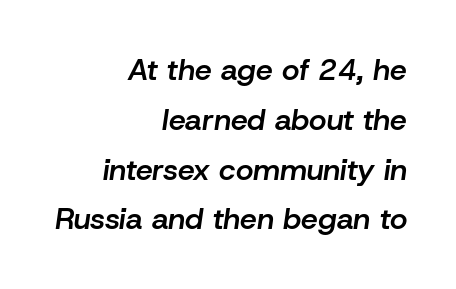
The image shows 30 px semibold type, italic (leaning right); set right-aligned, normal line spacing (1.66x), normal letter spacing, not underlined; low stroke contrast and a medium x-height.
